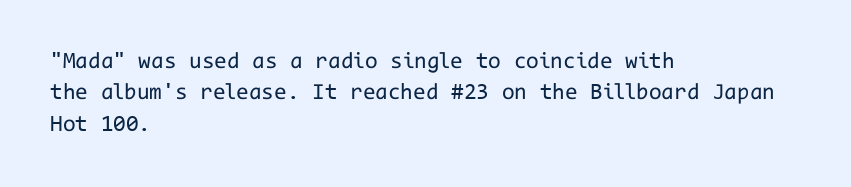
Q: Is the text bold? A: No.
Q: Is the text italic (slanted)? A: No, it is upright.
Q: Is the text underlined? A: No.
Q: How is the paragraph aligned? A: Left-aligned.
Q: Is the spacing between letters normal or unusually wide? A: Normal.
Q: Is the spacing between lines tight, normal or loose? A: Normal.
